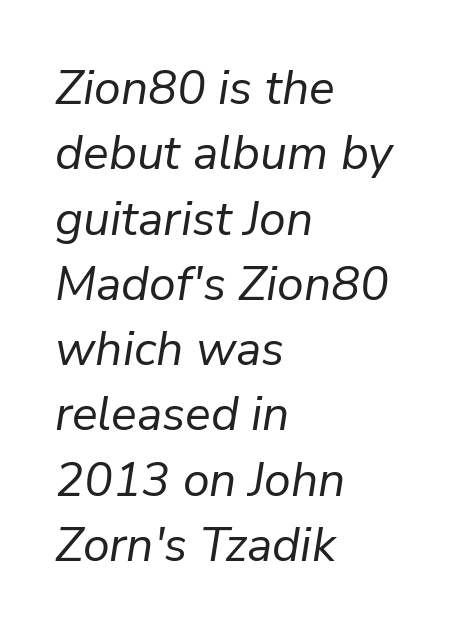
Decoration check: the copy has no underline. Every row of glyphs begins at an identical x-position on the left. The rendering uses natural spacing where letterforms have individual widths. Each stroke keeps to a modest, everyday thickness or less. The rows are spaced the way most documents space them.
